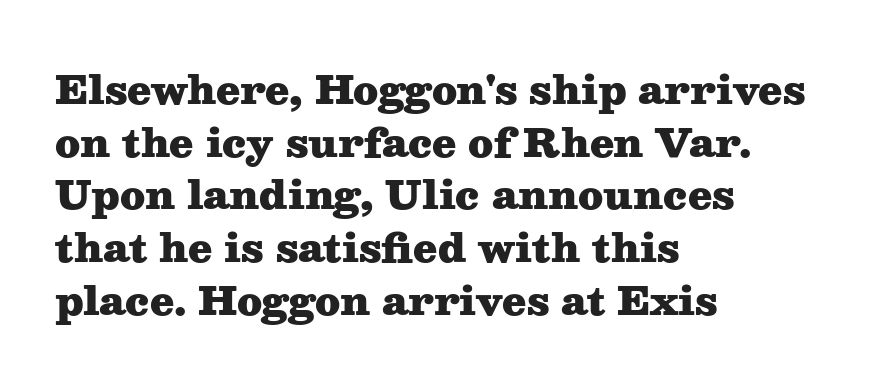
Q: Is the text bold? A: Yes.
Q: Is the text italic (slanted)? A: No, it is upright.
Q: Is the typeface a serif or a sans-serif typeface? A: Serif.
Q: Is the text underlined? A: No.
Q: How is the paragraph aligned? A: Left-aligned.
Q: Is the spacing between letters normal or unusually wide? A: Normal.
Q: Is the spacing between lines tight, normal or loose? A: Normal.
Q: Width (condensed, normal, or wide)? A: Wide.
Q: Stroke contrast? A: Medium.
Q: x-height? A: Medium.
Q: Monospaced? A: No.
